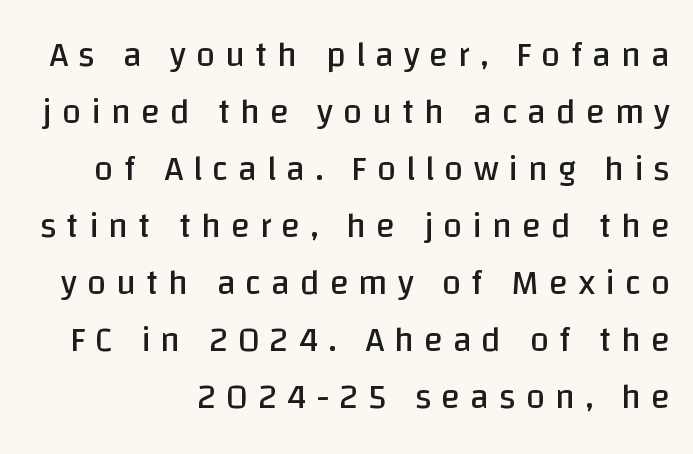
No word sits above an underline. Words appear elongated and porous because spacing is wide. The strokes are not fattened; the text isn't bold. Note: no serifs on the glyphs. Characters remain perfectly vertical along every line.
